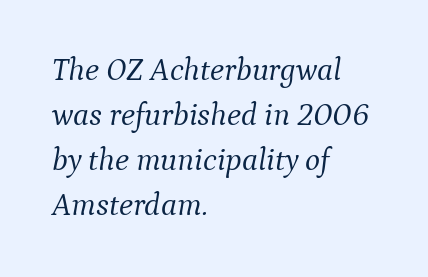
The image shows 32 px light serif type, italic (leaning right); set left-aligned, normal line spacing (1.41x), normal letter spacing, not underlined; medium stroke contrast and a medium x-height.
